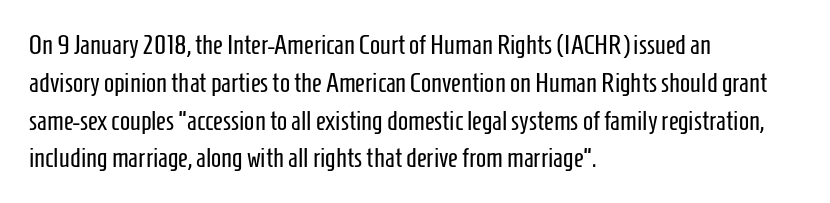
Short note: letters normally spaced. These lines are set flush left with a ragged right edge. The passage shown is not bold in any degree. Rows of type keep a routine distance in the vertical direction. This is the regular roman posture of the typeface.
